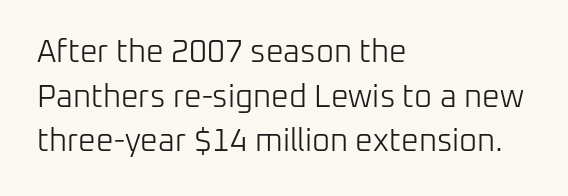
The image shows 31 px light sans-serif type, upright; set left-aligned, normal line spacing (1.44x), normal letter spacing, not underlined; low stroke contrast and a medium x-height.
